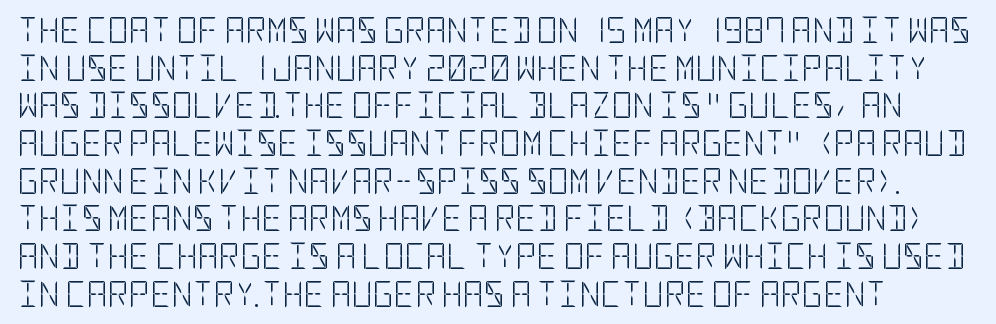
Q: Is the text bold? A: No.
Q: Is the text italic (slanted)? A: No, it is upright.
Q: Is the text underlined? A: No.
Q: Is the spacing between letters normal or unusually wide? A: Normal.
Q: Is the spacing between lines tight, normal or loose? A: Normal.
